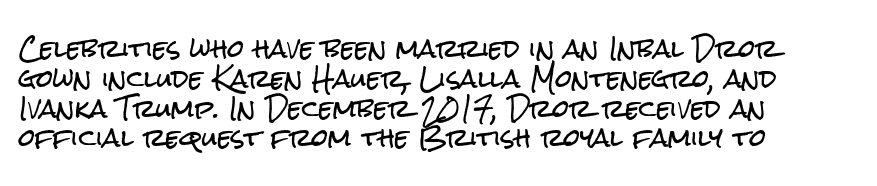
Q: Is the text italic (slanted)? A: No, it is upright.
Q: Is the text underlined? A: No.
Q: How is the paragraph aligned? A: Left-aligned.
Q: Is the spacing between letters normal or unusually wide? A: Normal.
